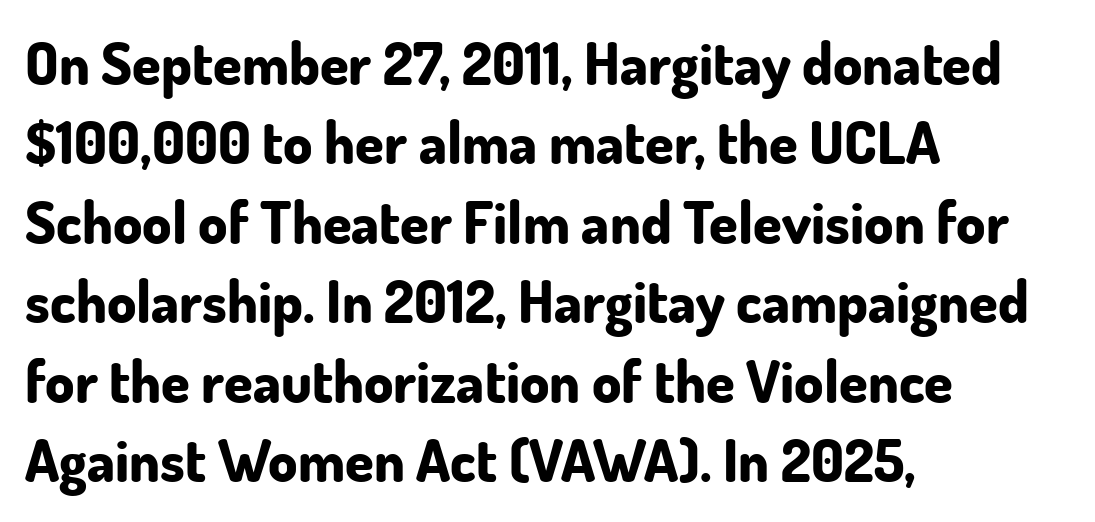
Each glyph is drawn with heavy, bold strokes. Rendered with straight, roman letterforms. This rendering uses left alignment, leaving the right contour irregular. The letters advance in unequal steps, a hallmark of proportional type. Honestly, the row spacing looks completely unremarkable.
